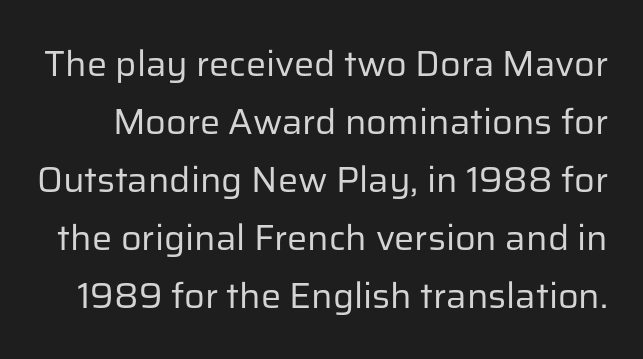
The space directly below the letters is spotless. Every stem runs plumb, perpendicular to the baseline. The passage shown is typed in a proportional face where columns would drift. Weight class: somewhere from thin through regular.
